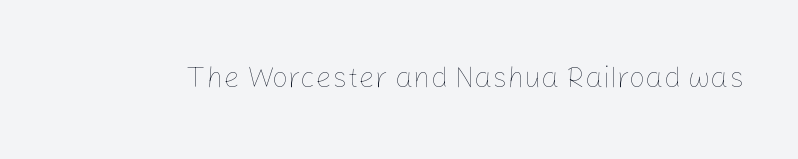
{"italic": "no", "bold": "no", "weight": "thin", "width": "normal", "stroke_contrast": "low", "x_height": "medium", "monospaced": "no", "underline": "no", "letter_spacing": "normal", "letter_spacing_em": 0.0, "glyph_px": 29}
